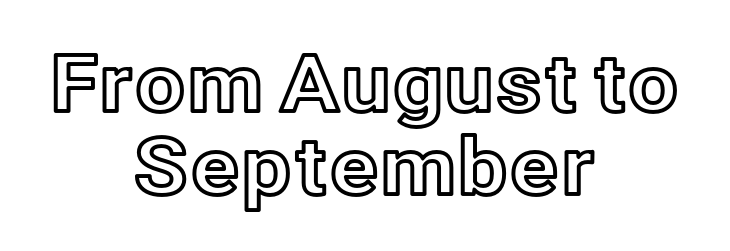
Q: Is the text italic (slanted)? A: No, it is upright.
Q: Is the text underlined? A: No.
Q: How is the paragraph aligned? A: Centered.
Q: Is the spacing between letters normal or unusually wide? A: Normal.
Q: Is the spacing between lines tight, normal or loose? A: Tight.
Q: Width (condensed, normal, or wide)? A: Normal.
Q: x-height? A: Medium.
Q: Monospaced? A: No.
